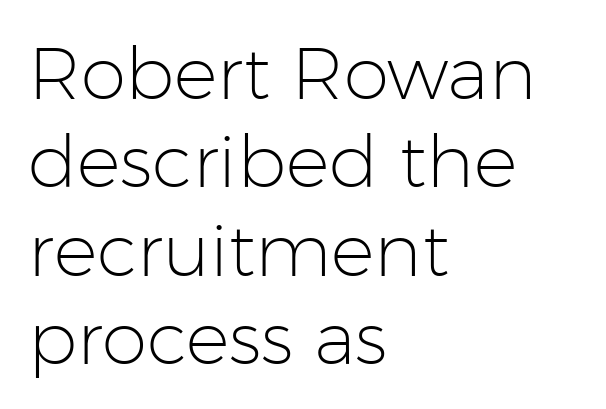
Q: Is the text bold? A: No.
Q: Is the text italic (slanted)? A: No, it is upright.
Q: Is the typeface a serif or a sans-serif typeface? A: Sans-serif.
Q: Is the text underlined? A: No.
Q: How is the paragraph aligned? A: Left-aligned.
Q: Is the spacing between letters normal or unusually wide? A: Normal.
Q: Width (condensed, normal, or wide)? A: Normal.
Q: Stroke contrast? A: Low.
Q: x-height? A: Medium.
Q: Monospaced? A: No.
